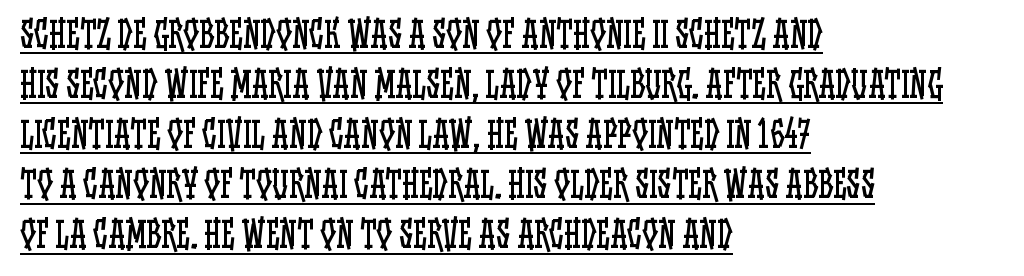
{"italic": "no", "bold": "no", "weight": "regular", "width": "condensed", "stroke_contrast": "low", "x_height": "large", "monospaced": "no", "underline": "yes", "align": "left", "line_spacing": "normal", "line_spacing_ratio": 1.43, "letter_spacing": "normal", "letter_spacing_em": 0.0, "glyph_px": 35}
